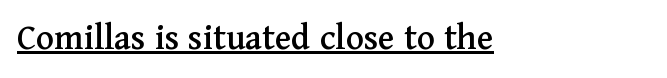
The image shows 38 px serif type, upright; set normal letter spacing, underlined; medium stroke contrast and a medium x-height.
